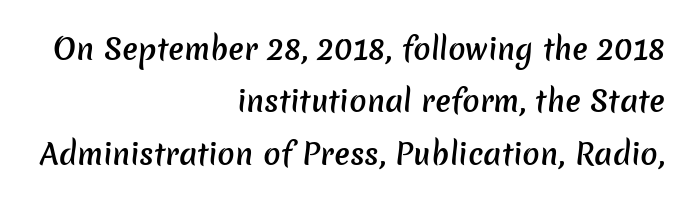
{"serif": "no", "bold": "semi", "weight": "semibold", "width": "normal", "stroke_contrast": "low", "x_height": "medium", "monospaced": "no", "underline": "no", "align": "right", "line_spacing_ratio": 1.81, "letter_spacing": "normal", "letter_spacing_em": 0.0, "glyph_px": 29}
